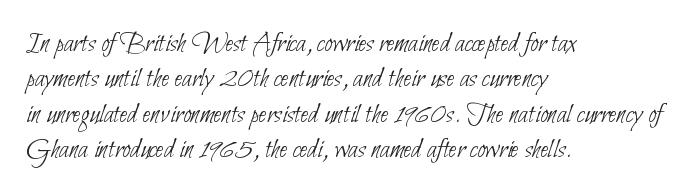
The image shows 29 px thin, condensed sans-serif type; set left-aligned, line spacing 1.22x, normal letter spacing, not underlined; low stroke contrast and a small x-height.
